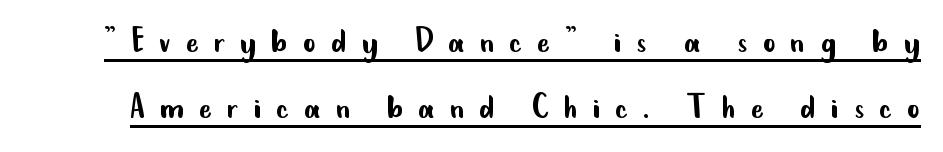
Q: Is the text bold? A: No.
Q: Is the text italic (slanted)? A: No, it is upright.
Q: Is the typeface a serif or a sans-serif typeface? A: Sans-serif.
Q: Is the text underlined? A: Yes.
Q: Is the spacing between letters normal or unusually wide? A: Unusually wide.
Q: Is the spacing between lines tight, normal or loose? A: Normal.
Q: Width (condensed, normal, or wide)? A: Condensed.
Q: Stroke contrast? A: Low.
Q: x-height? A: Small.
Q: Monospaced? A: No.
